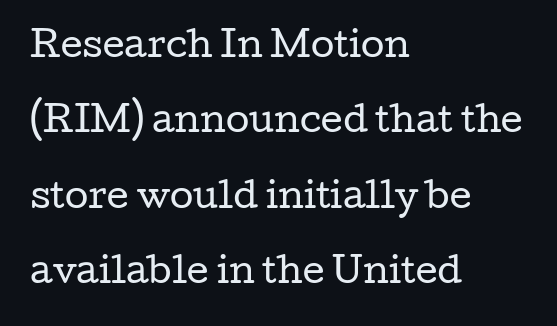
The image shows 34 px regular-weight, wide serif type, upright; set left-aligned, loose line spacing (2.22x), normal letter spacing, not underlined; low stroke contrast and a medium x-height.
